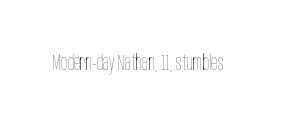
The image shows 21 px text type, upright; set normal letter spacing, not underlined.
